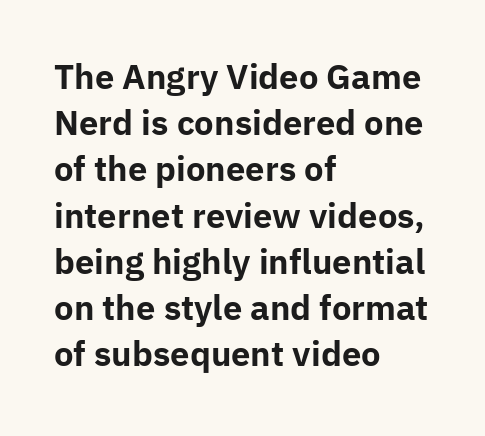
The typography opts for an upright posture over an oblique one. You can tell from the bare stems that sans-serif type was used. The glyphs are unaccompanied by any horizontal stroke below them. The rows are spaced the way most documents space them.
